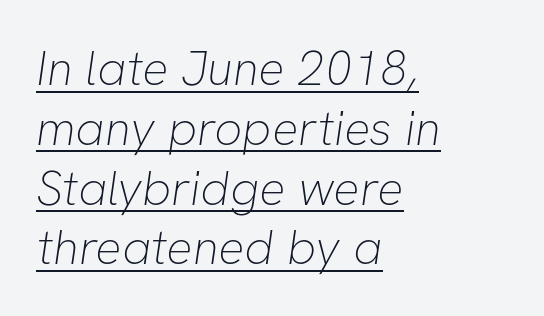
The image shows 49 px thin sans-serif type; set left-aligned, line spacing 1.22x, normal letter spacing, underlined; low stroke contrast and a medium x-height.
